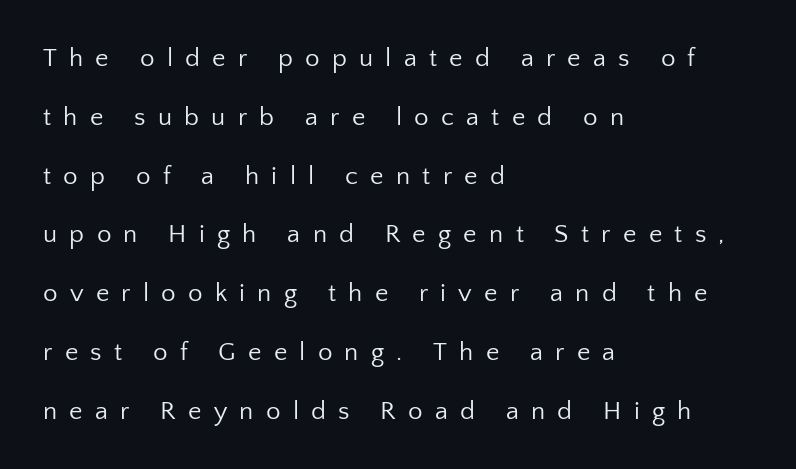
{"italic": "no", "bold": "no", "underline": "no", "align": "left", "line_spacing": "loose", "line_spacing_ratio": 2.26, "letter_spacing": "wide", "letter_spacing_em": 0.47, "glyph_px": 26}
